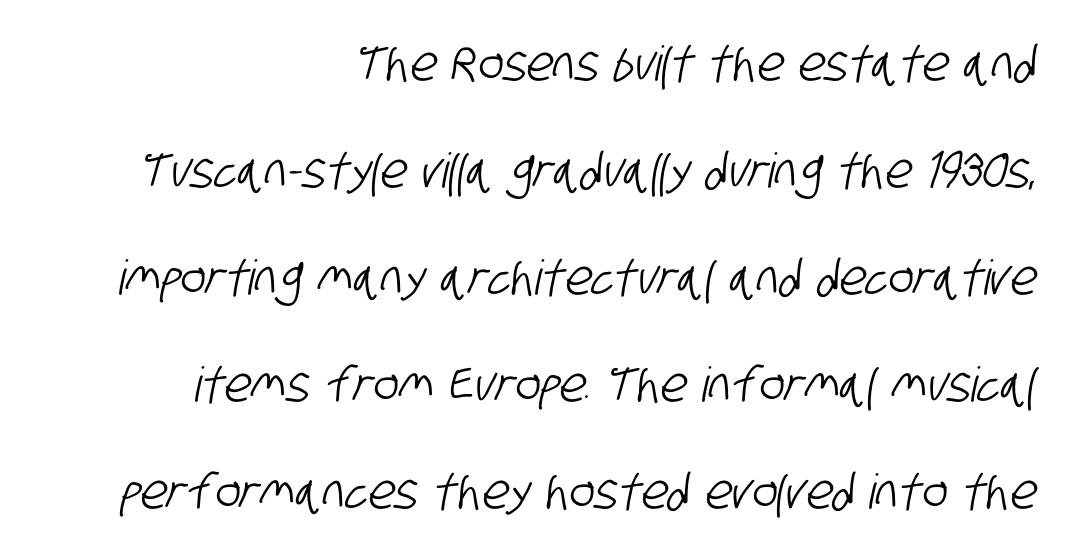
{"serif": "no", "width": "condensed", "stroke_contrast": "low", "x_height": "large", "monospaced": "no", "underline": "no", "align": "right", "line_spacing": "loose", "line_spacing_ratio": 2.23, "letter_spacing": "normal", "letter_spacing_em": 0.0, "glyph_px": 48}
